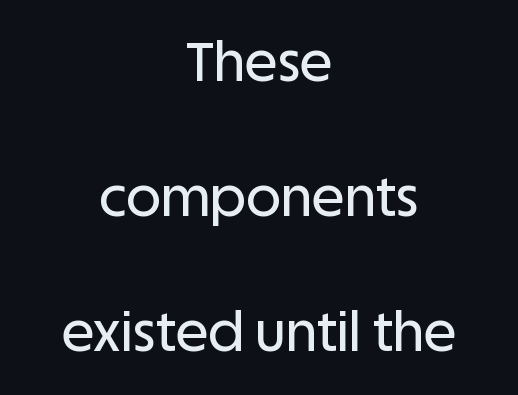
{"serif": "no", "italic": "no", "width": "normal", "stroke_contrast": "low", "x_height": "large", "monospaced": "no", "underline": "no", "align": "center", "line_spacing": "loose", "line_spacing_ratio": 2.5, "letter_spacing": "normal", "letter_spacing_em": 0.0, "glyph_px": 54}
